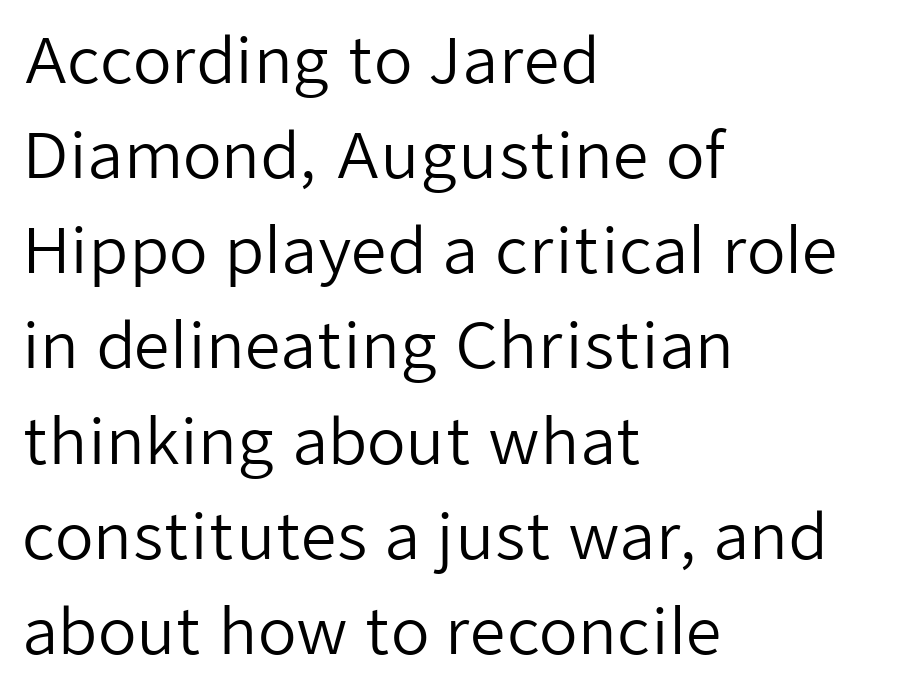
{"serif": "no", "italic": "no", "bold": "no", "weight": "regular", "width": "normal", "stroke_contrast": "low", "x_height": "medium", "monospaced": "no", "underline": "no", "align": "left", "line_spacing": "normal", "line_spacing_ratio": 1.51, "letter_spacing": "normal", "letter_spacing_em": 0.0, "glyph_px": 63}
